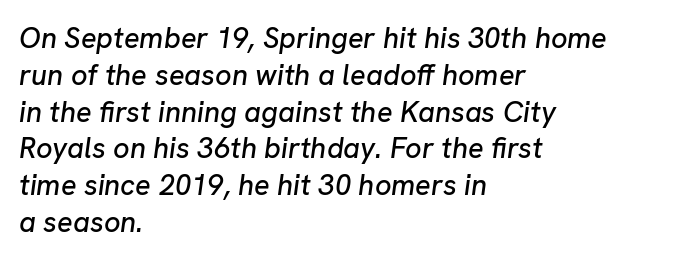
Q: Is the text italic (slanted)? A: Yes, it leans right by about 8 degrees.
Q: Is the text underlined? A: No.
Q: How is the paragraph aligned? A: Left-aligned.
Q: Is the spacing between letters normal or unusually wide? A: Normal.
Q: Is the spacing between lines tight, normal or loose? A: Normal.
Q: Width (condensed, normal, or wide)? A: Normal.
Q: Stroke contrast? A: Low.
Q: x-height? A: Medium.
Q: Monospaced? A: No.
